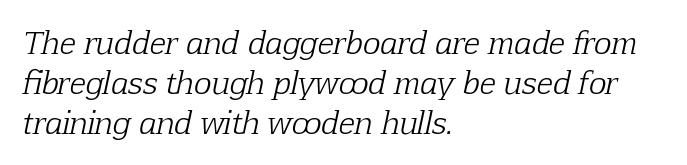
In terms of letterform style, serifs are clearly present. The line-height multiplier appears to be the usual default. The tracking reads as untouched default to a designer's eye. No heavy texture on the line: the type isn't bold. Note the varied advance widths — an 'i' is clearly narrower than an 'm'.
